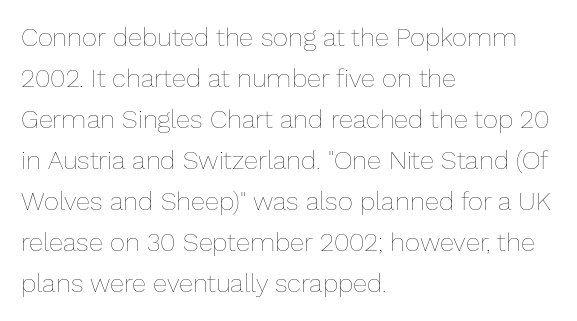
Q: Is the text bold? A: No.
Q: Is the text italic (slanted)? A: No, it is upright.
Q: Is the text underlined? A: No.
Q: How is the paragraph aligned? A: Left-aligned.
Q: Is the spacing between letters normal or unusually wide? A: Normal.
Q: Is the spacing between lines tight, normal or loose? A: Normal.
